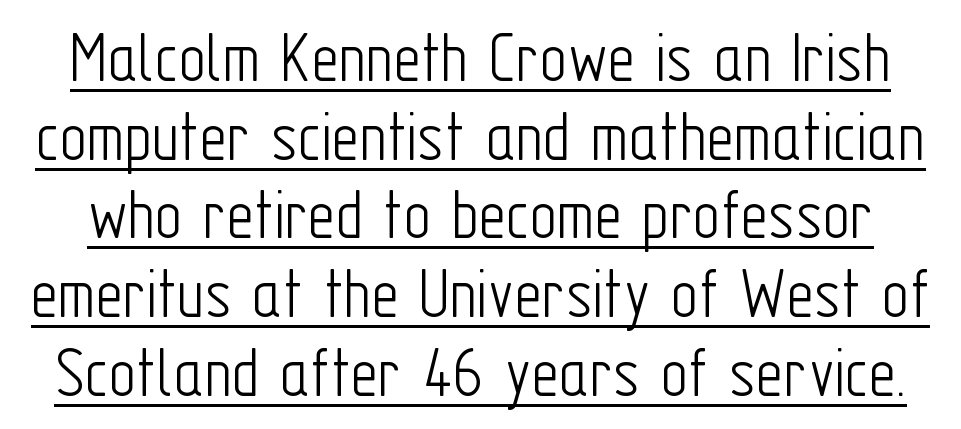
The image shows 75 px light, condensed sans-serif type, upright; set tight line spacing (1.05x), normal letter spacing, underlined; low stroke contrast and a medium x-height.
